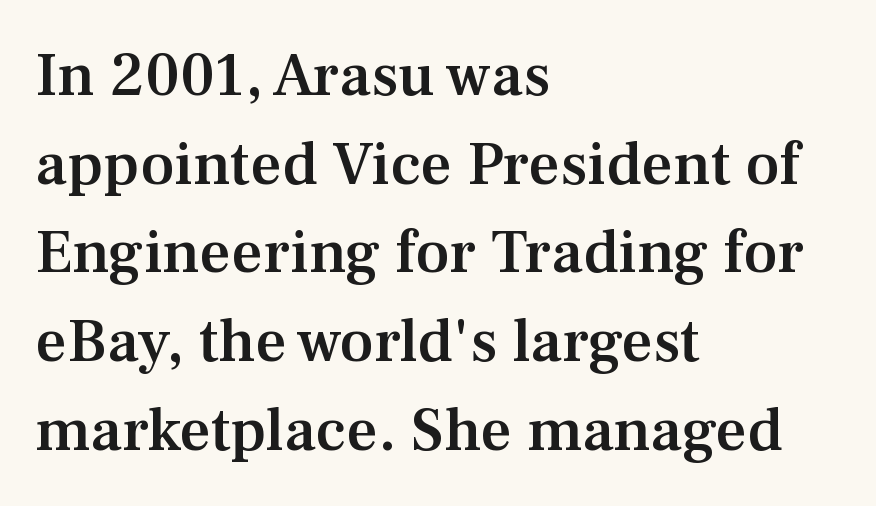
Q: Is the text bold? A: Semi-bold.
Q: Is the text italic (slanted)? A: No, it is upright.
Q: Is the typeface a serif or a sans-serif typeface? A: Serif.
Q: Is the text underlined? A: No.
Q: How is the paragraph aligned? A: Left-aligned.
Q: Is the spacing between letters normal or unusually wide? A: Normal.
Q: Is the spacing between lines tight, normal or loose? A: Normal.
Q: Width (condensed, normal, or wide)? A: Normal.
Q: Stroke contrast? A: Medium.
Q: x-height? A: Medium.
Q: Monospaced? A: No.
